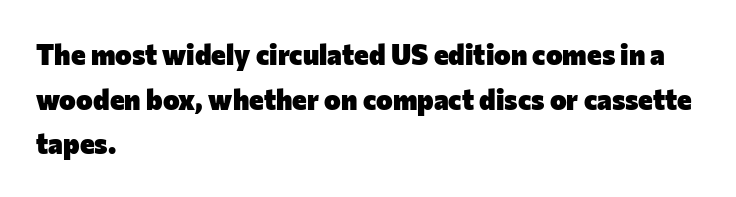
The rendering uses a bold face; every stroke is thick and dark. What stands out about the letter spacing? Nothing — it is the standard amount. A typesetter would call this proportional, since set widths differ per character. Underlining? Definitely not there. It's the straight-up-and-down kind of type. One glance says typical: line gaps are just what's usual.
